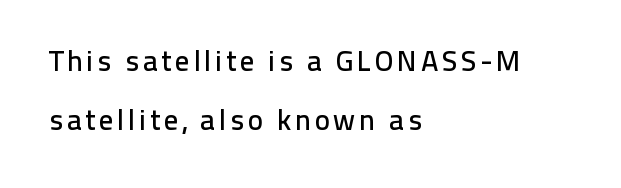
Check the space under the baseline: it is left empty. The glyphs in this specimen are sans serif. Visually the block forms a straight wall on the left and a jagged coastline on the right. Is there much room between lines? Yes — plenty of vertical air separates them.
